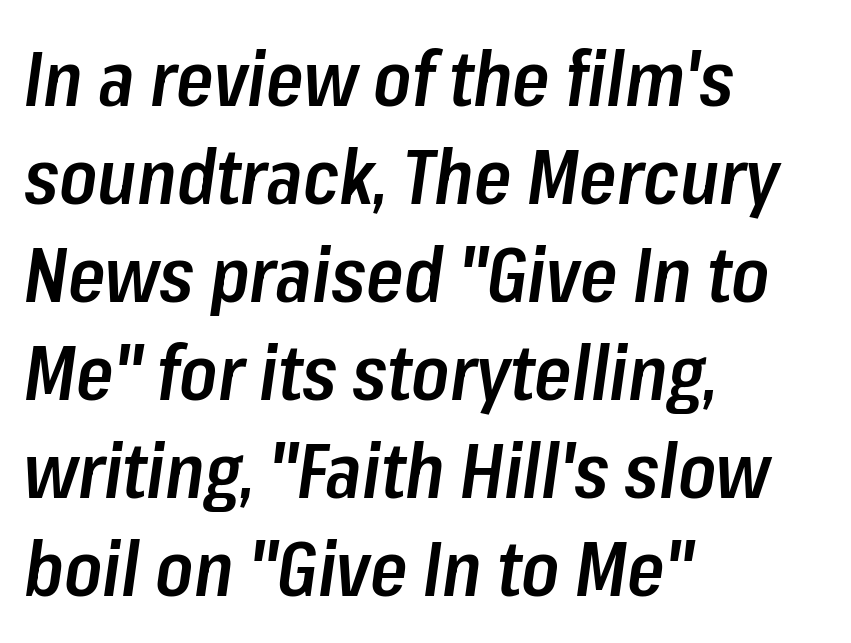
A somewhat darkened texture: the type is semibold rather than bold. Leading: standard. These lines keep a tight, regular rhythm from letter to letter. Does the lettering tilt? It does — this is italic. Underline: absent. Layout note: lines flush left.
